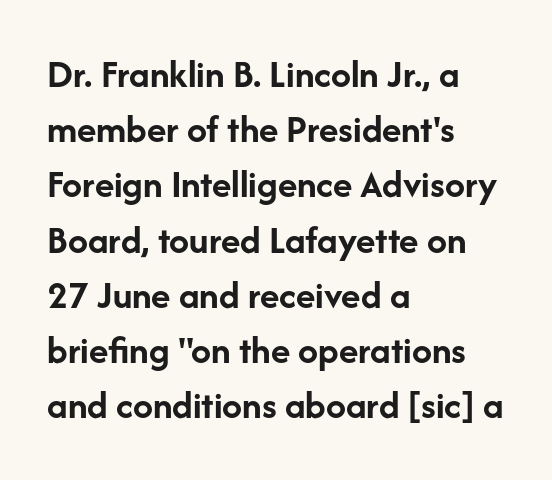
The image shows 40 px semibold sans-serif type, upright; set left-aligned, normal line spacing (1.38x), normal letter spacing, not underlined; low stroke contrast and a medium x-height.
